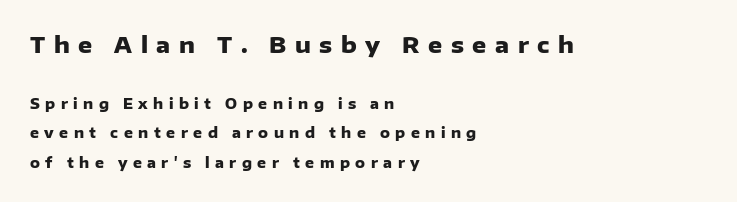
{"italic": "no", "bold": "yes", "underline": "no", "align": "left", "line_spacing": "loose", "line_spacing_ratio": 2.1, "letter_spacing": "wide", "letter_spacing_em": 0.39, "larger_block": "first", "size_ratio": 1.57, "glyph_px": 22}
